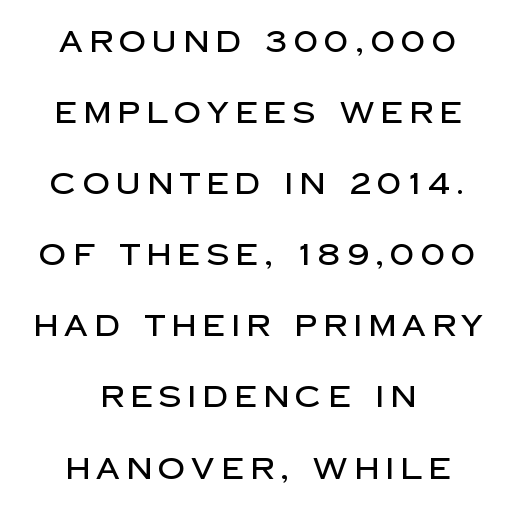
The image shows 30 px sans-serif type, upright; set centered, loose line spacing (2.37x), unusually wide letter spacing (+0.21 em), not underlined; low stroke contrast and a large x-height.
